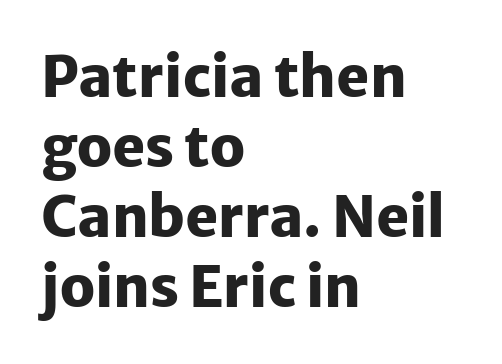
This sample uses plain, unmodified letter spacing. Upright lettering throughout. Short and long lines alike share a common starting point at left. This rendering features lettering with no underline. Interline gaps are of average width in this sample. The passage shown is emphatically bold.
